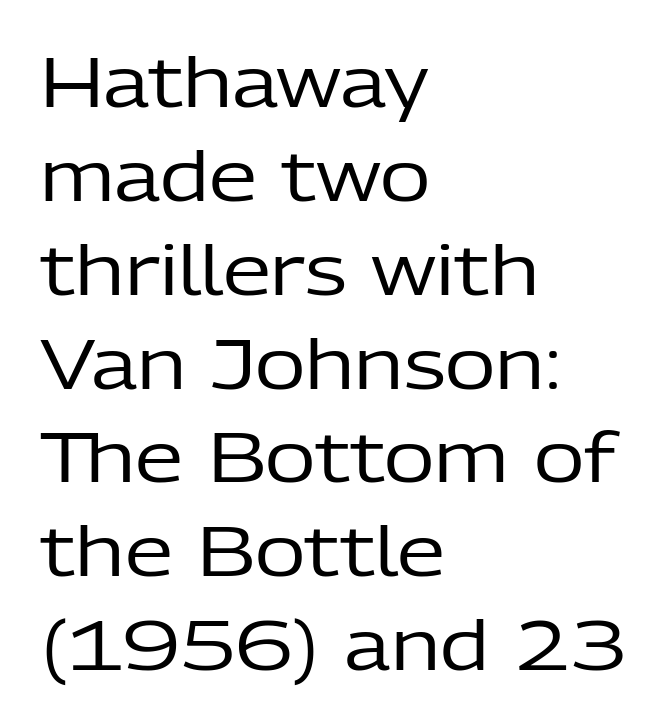
The font is comparable to plain body text, perhaps lighter. The leading is moderate, giving the passage an even texture. Is there any slant? The stems are plumb. The horizontal fit of the characters is conventional and even. The passage shown is typed in a proportional face where columns would drift. Teacher's note: observe the even left margin — that is flush-left alignment.
